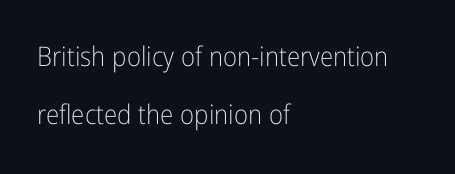
{"italic": "no", "bold": "no", "underline": "no", "align": "left", "line_spacing": "loose", "line_spacing_ratio": 2.14, "letter_spacing": "normal", "letter_spacing_em": 0.0, "glyph_px": 27}
